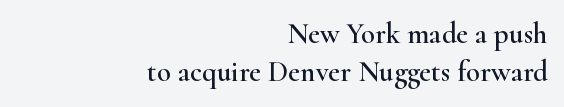
Q: Is the text italic (slanted)? A: No, it is upright.
Q: Is the typeface a serif or a sans-serif typeface? A: Serif.
Q: Is the text underlined? A: No.
Q: How is the paragraph aligned? A: Right-aligned.
Q: Is the spacing between letters normal or unusually wide? A: Normal.
Q: Is the spacing between lines tight, normal or loose? A: Normal.
Q: Width (condensed, normal, or wide)? A: Wide.
Q: Stroke contrast? A: High.
Q: x-height? A: Small.
Q: Monospaced? A: No.
